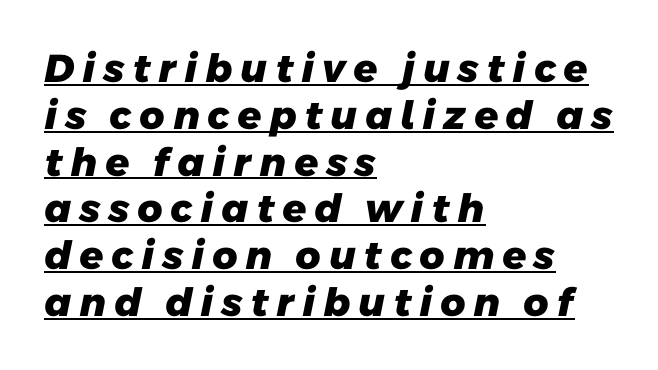
The image shows 39 px heavy sans-serif type; set left-aligned, line spacing 1.2x, underlined; low stroke contrast and a medium x-height.
